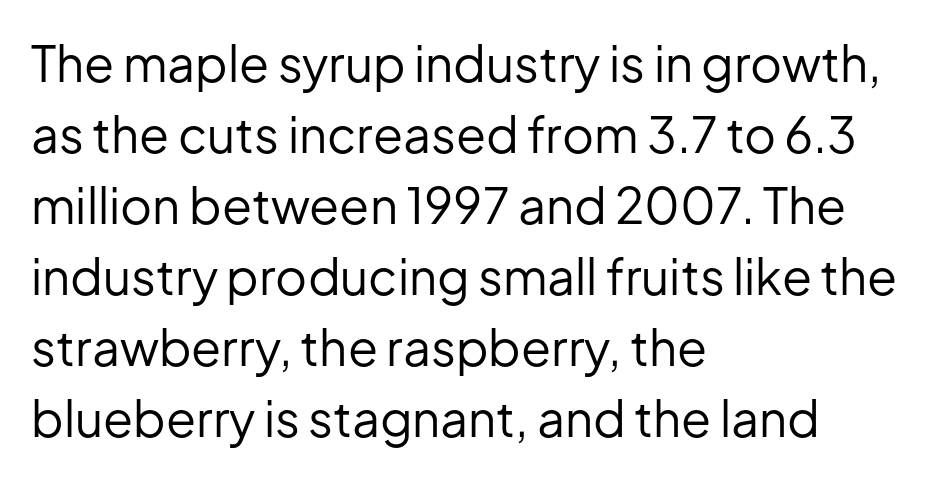
Q: Is the text bold? A: No.
Q: Is the text italic (slanted)? A: No, it is upright.
Q: Is the typeface a serif or a sans-serif typeface? A: Sans-serif.
Q: Is the text underlined? A: No.
Q: How is the paragraph aligned? A: Left-aligned.
Q: Is the spacing between letters normal or unusually wide? A: Normal.
Q: Is the spacing between lines tight, normal or loose? A: Normal.
Q: Width (condensed, normal, or wide)? A: Normal.
Q: Stroke contrast? A: Low.
Q: x-height? A: Medium.
Q: Monospaced? A: No.
